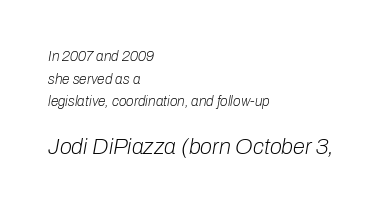
The image shows 22 px text type, italic (leaning right); set left-aligned, normal line spacing (1.62x), normal letter spacing, not underlined; the second (bottom) block is 1.57x larger.
